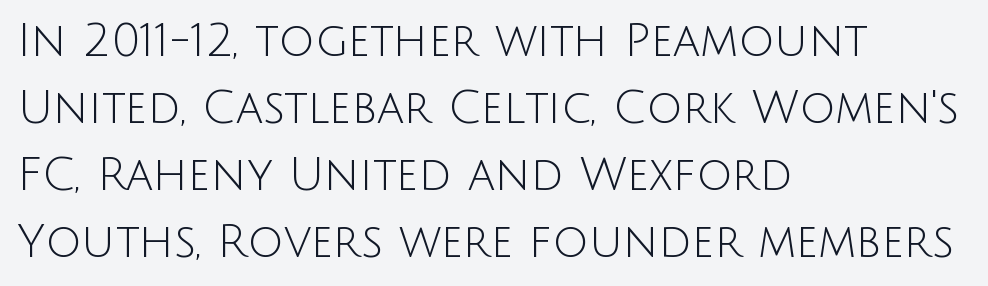
The image shows 45 px light sans-serif type, upright; set left-aligned, normal line spacing (1.49x), normal letter spacing, not underlined; low stroke contrast and a large x-height.
